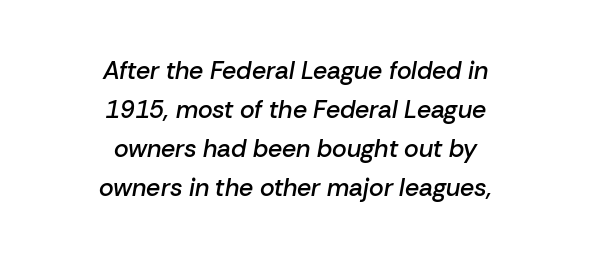
The image shows 25 px text type, italic (leaning right); set centered, normal line spacing (1.56x), normal letter spacing, not underlined.
